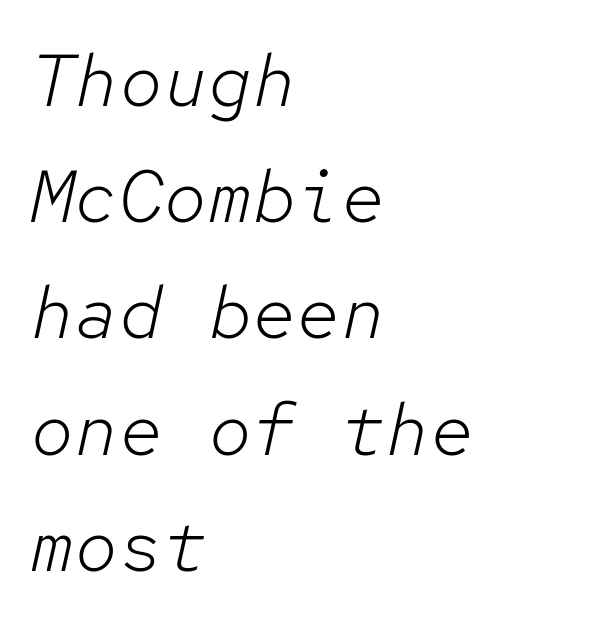
The letters march in equal steps, a hallmark of fixed-pitch type. Counters stay open thanks to moderate or lighter strokes. Words float on clear page, feet unadorned. Standard letterfit; no display-style spreading of the glyphs. Tall strokes in this sample are angled rather than plumb.
